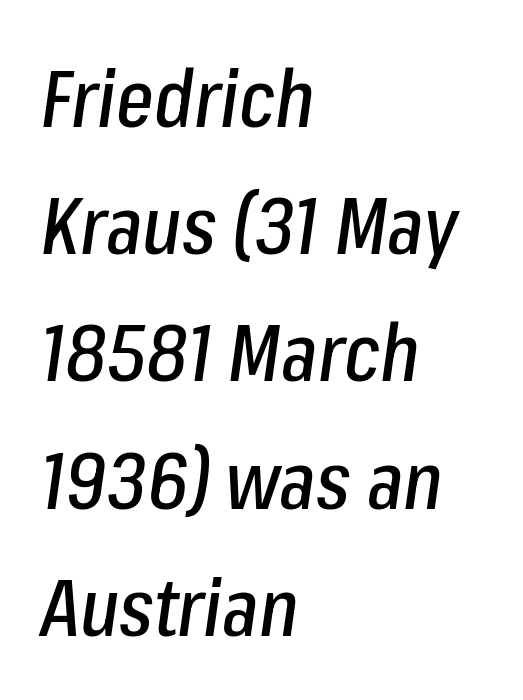
The image shows 80 px condensed type, italic (leaning right); set left-aligned, normal line spacing (1.59x), normal letter spacing, not underlined; low stroke contrast and a medium x-height.
